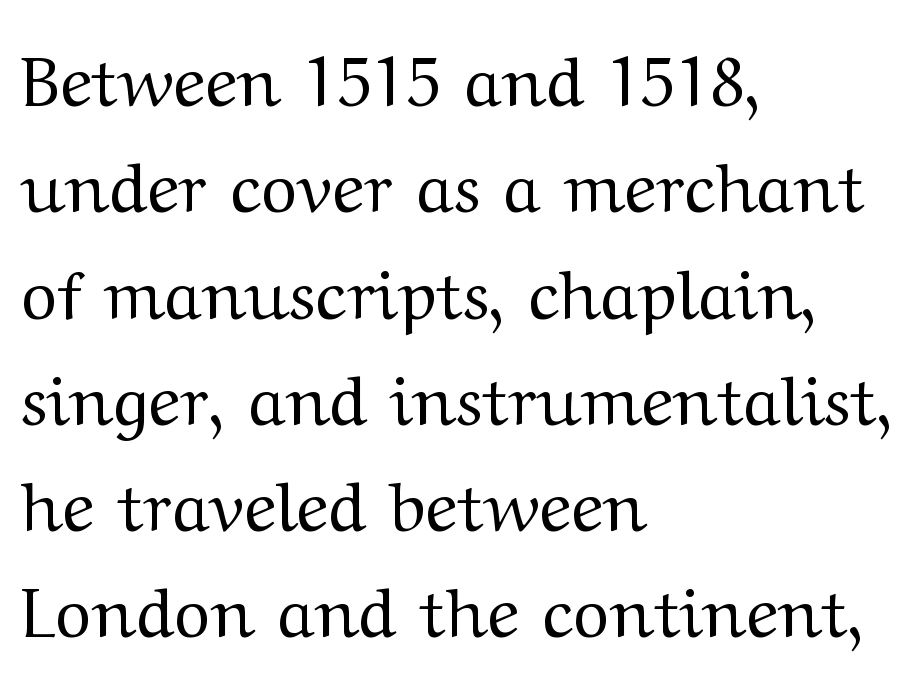
Q: Is the text bold? A: No.
Q: Is the text italic (slanted)? A: No, it is upright.
Q: Is the typeface a serif or a sans-serif typeface? A: Serif.
Q: Is the text underlined? A: No.
Q: How is the paragraph aligned? A: Left-aligned.
Q: Is the spacing between letters normal or unusually wide? A: Normal.
Q: Is the spacing between lines tight, normal or loose? A: Normal.
Q: Width (condensed, normal, or wide)? A: Wide.
Q: Stroke contrast? A: Medium.
Q: x-height? A: Medium.
Q: Monospaced? A: No.
